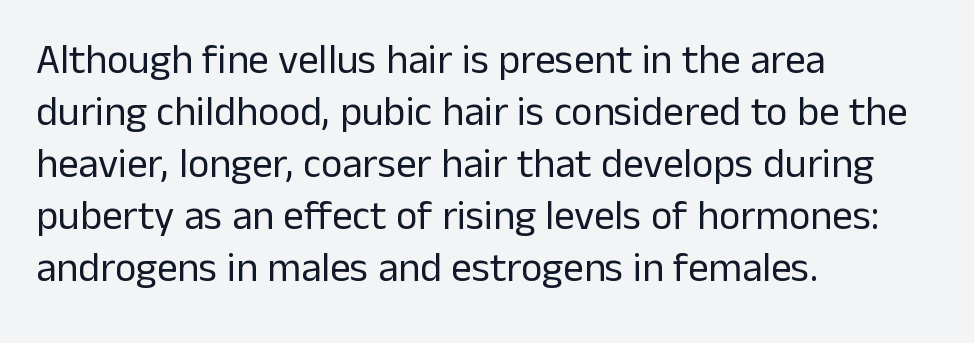
The image shows 41 px regular-weight sans-serif type, upright; set left-aligned, normal line spacing (1.27x), normal letter spacing, not underlined; low stroke contrast and a medium x-height.
